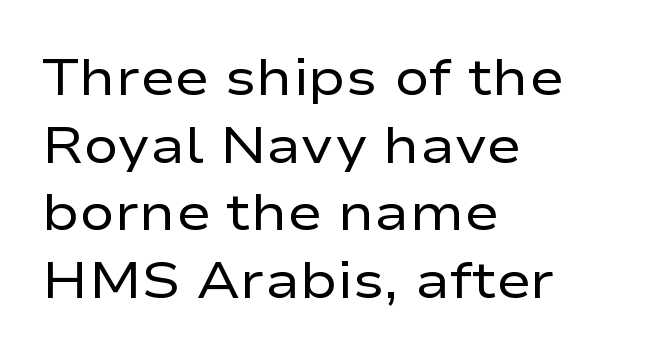
Q: Is the text bold? A: No.
Q: Is the text italic (slanted)? A: No, it is upright.
Q: Is the typeface a serif or a sans-serif typeface? A: Sans-serif.
Q: Is the text underlined? A: No.
Q: How is the paragraph aligned? A: Left-aligned.
Q: Is the spacing between letters normal or unusually wide? A: Normal.
Q: Is the spacing between lines tight, normal or loose? A: Normal.
Q: Width (condensed, normal, or wide)? A: Wide.
Q: Stroke contrast? A: Low.
Q: x-height? A: Medium.
Q: Monospaced? A: No.
